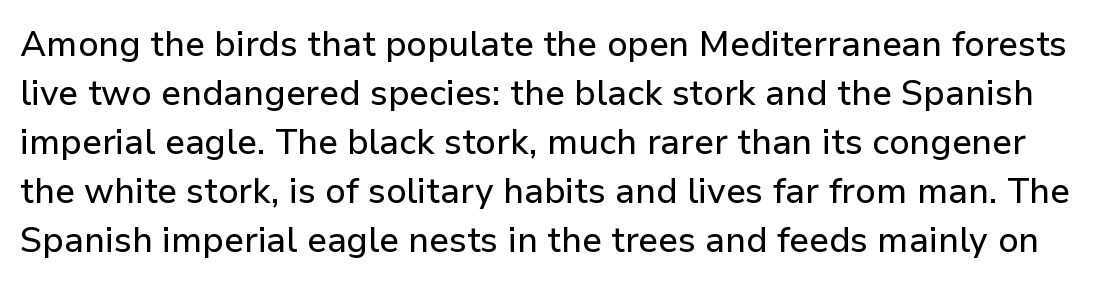
The image shows 35 px sans-serif type, upright; set normal line spacing (1.4x), normal letter spacing, not underlined; low stroke contrast and a medium x-height.
